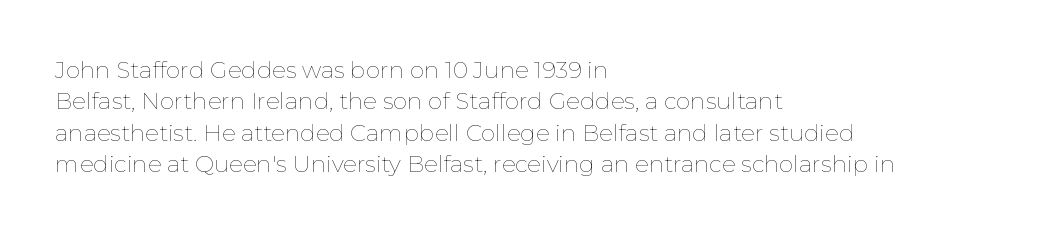
{"italic": "no", "bold": "no", "underline": "no", "align": "left", "line_spacing": "normal", "line_spacing_ratio": 1.36, "letter_spacing": "normal", "letter_spacing_em": 0.0, "glyph_px": 23}
